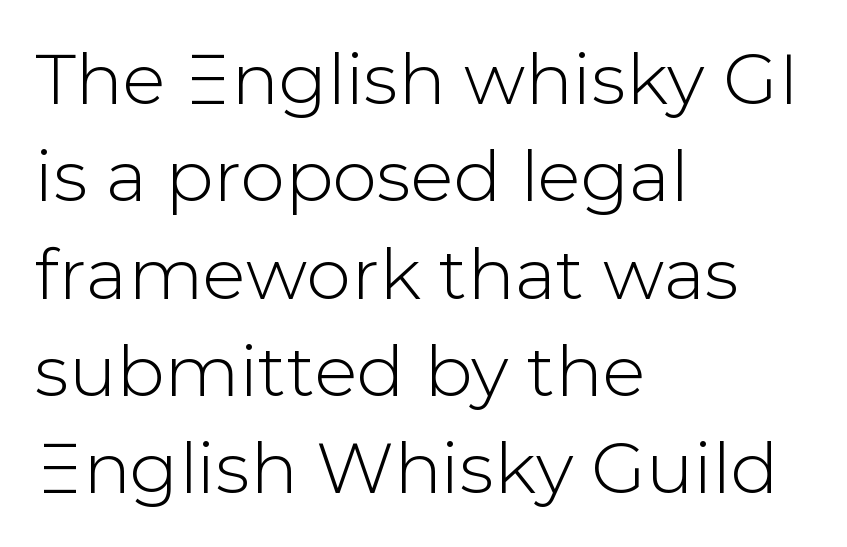
{"serif": "no", "italic": "no", "width": "normal", "stroke_contrast": "low", "x_height": "medium", "monospaced": "no", "underline": "no", "align": "left", "line_spacing": "normal", "line_spacing_ratio": 1.37, "letter_spacing": "normal", "letter_spacing_em": 0.0, "glyph_px": 71}
